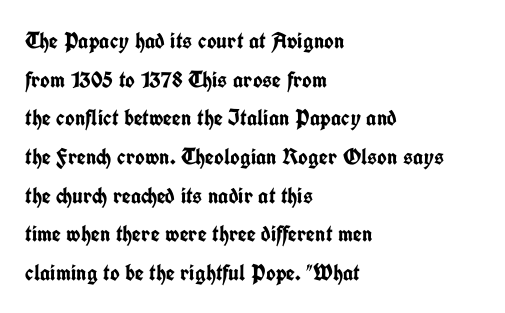
{"italic": "no", "bold": "yes", "underline": "no", "align": "left", "line_spacing": "normal", "line_spacing_ratio": 1.68, "letter_spacing": "normal", "letter_spacing_em": 0.0, "glyph_px": 23}
